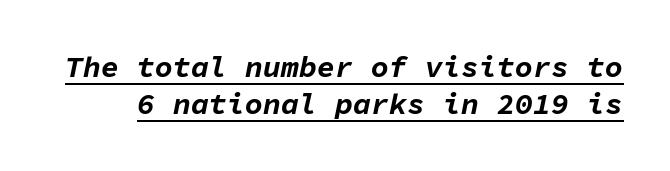
{"italic": "yes", "lean": "right", "slant_degrees": 11, "bold": "yes", "weight": "bold", "width": "normal", "stroke_contrast": "low", "x_height": "medium", "monospaced": "yes", "underline": "yes", "line_spacing_ratio": 1.24, "letter_spacing": "normal", "letter_spacing_em": 0.0, "glyph_px": 30}
